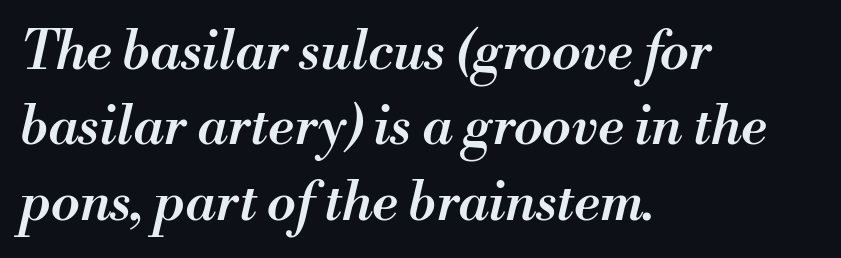
Q: Is the text bold? A: Semi-bold.
Q: Is the text italic (slanted)? A: Yes, it leans right by about 13 degrees.
Q: Is the text underlined? A: No.
Q: How is the paragraph aligned? A: Left-aligned.
Q: Is the spacing between letters normal or unusually wide? A: Normal.
Q: Is the spacing between lines tight, normal or loose? A: Normal.
Q: Width (condensed, normal, or wide)? A: Normal.
Q: Stroke contrast? A: Medium.
Q: x-height? A: Small.
Q: Monospaced? A: No.
